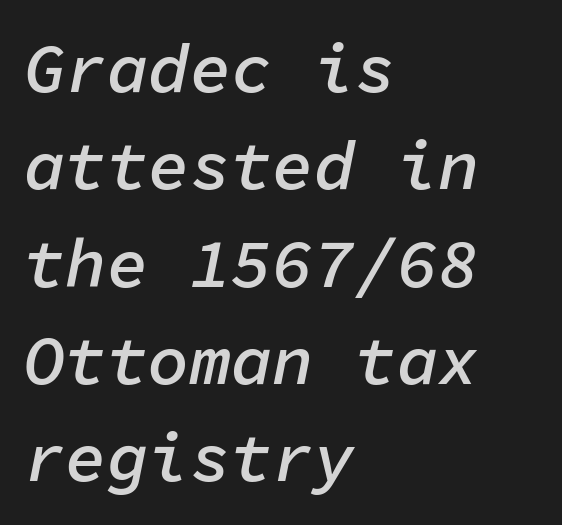
The image shows 69 px semibold type, italic (leaning right), monospaced; set left-aligned, normal line spacing (1.41x), normal letter spacing, not underlined; low stroke contrast and a medium x-height.
